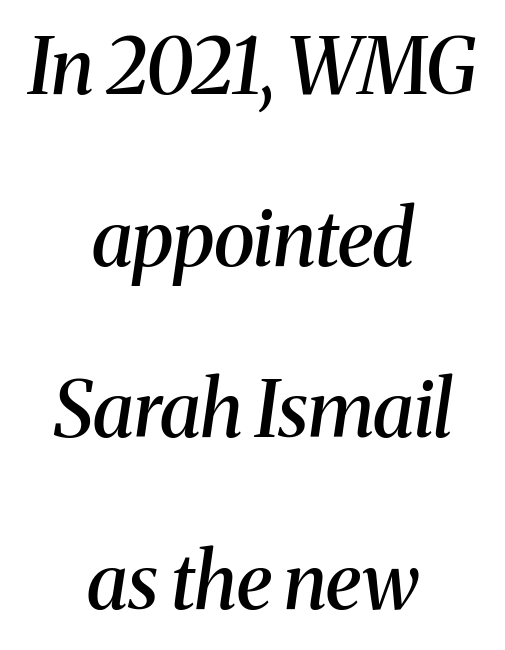
Q: Is the text bold? A: Semi-bold.
Q: Is the text italic (slanted)? A: Yes, it leans right by about 8 degrees.
Q: Is the typeface a serif or a sans-serif typeface? A: Serif.
Q: Is the text underlined? A: No.
Q: How is the paragraph aligned? A: Centered.
Q: Is the spacing between letters normal or unusually wide? A: Normal.
Q: Is the spacing between lines tight, normal or loose? A: Loose.
Q: Width (condensed, normal, or wide)? A: Normal.
Q: Stroke contrast? A: Medium.
Q: x-height? A: Medium.
Q: Monospaced? A: No.
